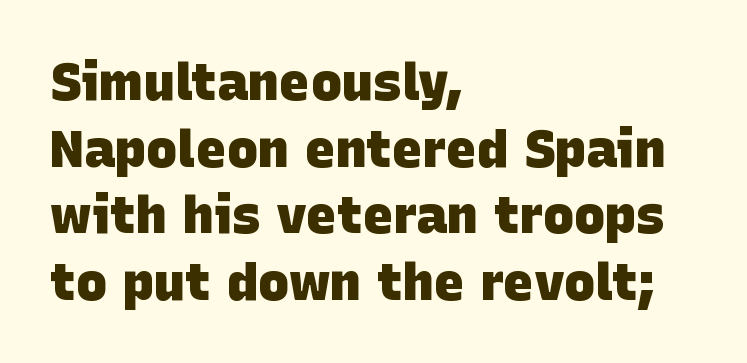
Q: Is the text bold? A: Yes.
Q: Is the typeface a serif or a sans-serif typeface? A: Sans-serif.
Q: Is the text underlined? A: No.
Q: How is the paragraph aligned? A: Left-aligned.
Q: Is the spacing between letters normal or unusually wide? A: Normal.
Q: Is the spacing between lines tight, normal or loose? A: Normal.
Q: Width (condensed, normal, or wide)? A: Normal.
Q: Stroke contrast? A: Low.
Q: x-height? A: Large.
Q: Monospaced? A: No.
